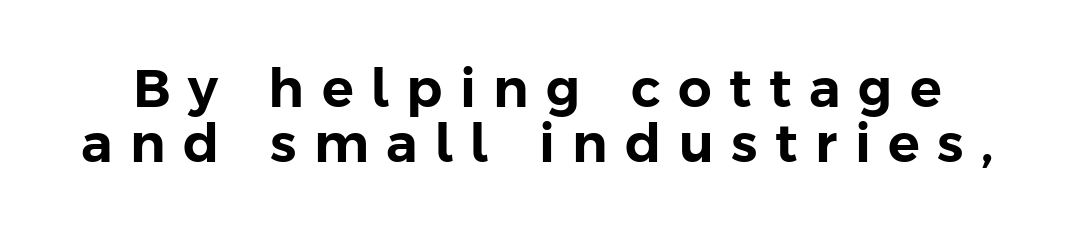
The image shows 53 px sans-serif type, upright; set tight line spacing (1.04x), unusually wide letter spacing (+0.33 em), not underlined; low stroke contrast and a medium x-height.
